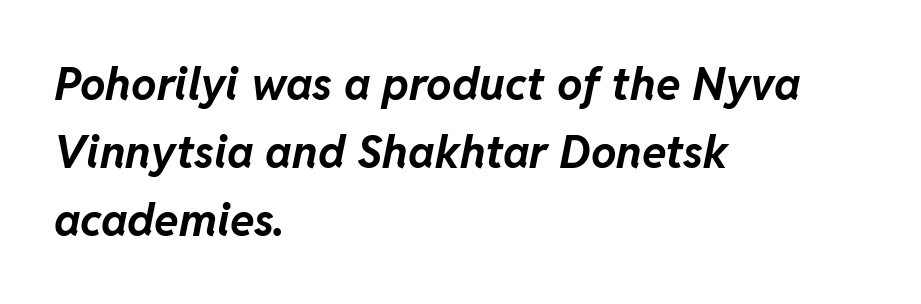
{"italic": "yes", "lean": "right", "slant_degrees": 11, "bold": "yes", "weight": "bold", "width": "normal", "stroke_contrast": "low", "x_height": "medium", "monospaced": "no", "underline": "no", "align": "left", "line_spacing": "normal", "line_spacing_ratio": 1.51, "letter_spacing": "normal", "letter_spacing_em": 0.0, "glyph_px": 45}
